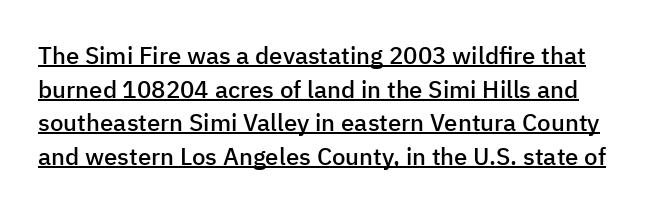
{"italic": "no", "bold": "semi", "underline": "yes", "line_spacing": "normal", "line_spacing_ratio": 1.4, "letter_spacing": "normal", "letter_spacing_em": 0.0, "glyph_px": 24}
